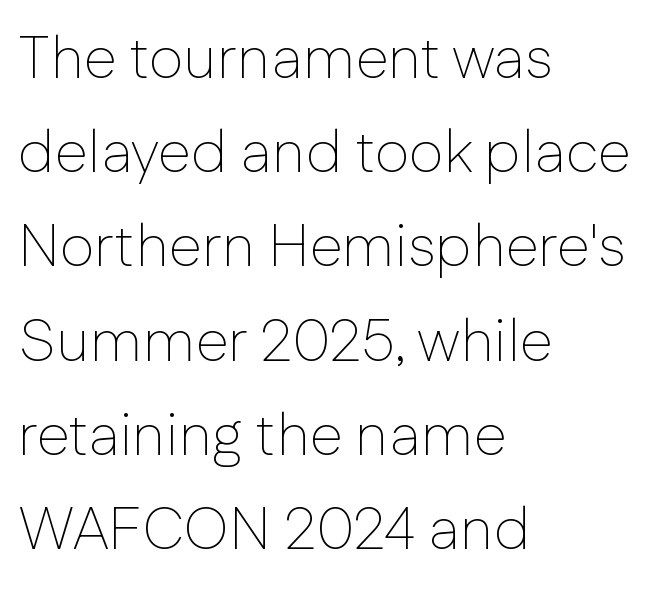
These lines sit exactly where default settings would place them. Vertical strokes here are truly vertical. Horizontal alignment here is leftward, the default for most running prose. Stems here are at most as thick as an everyday book face. The font family rendered here belongs to the sans-serif group. Here the designer chose a conventional face with non-uniform glyph widths.
